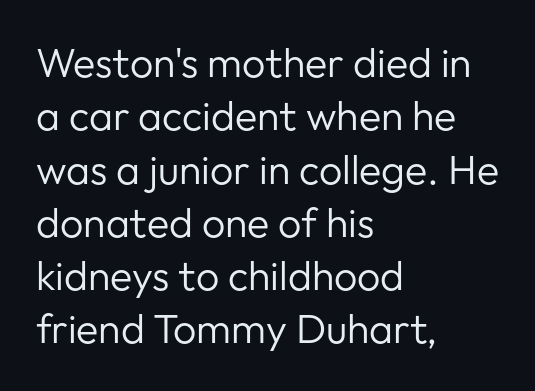
In terms of posture, this sample is upright. One glance says typical: line gaps are just what's usual. Type without underlining. The passage is arranged the way most books set body copy — flush left. This sample uses plain, unmodified letter spacing. Weight class: somewhere from thin through regular.
